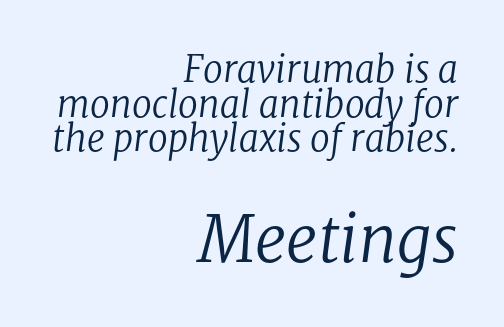
The image shows 63 px regular-weight serif type, italic (leaning right); set right-aligned, tight line spacing (0.96x), normal letter spacing, not underlined; the second (bottom) block is 1.75x larger; low stroke contrast and a medium x-height.
